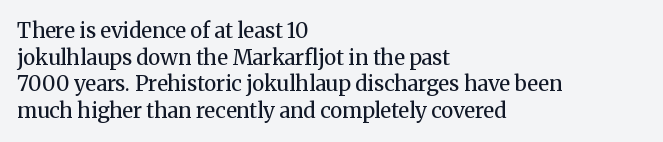
The image shows 21 px text type, upright; set left-aligned, normal line spacing (1.27x), normal letter spacing, not underlined.
